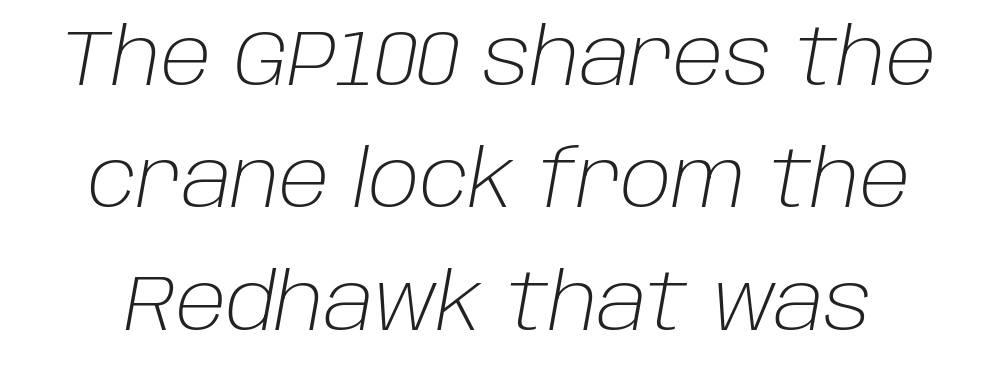
The image shows 79 px light type, italic (leaning right); set normal line spacing (1.55x), normal letter spacing, not underlined; low stroke contrast and a large x-height.
